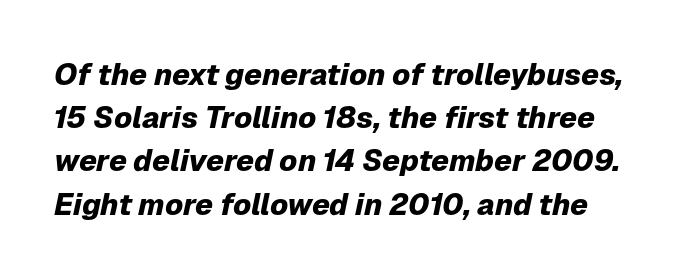
Q: Is the text bold? A: Yes.
Q: Is the text italic (slanted)? A: Yes, it leans right by about 12 degrees.
Q: Is the text underlined? A: No.
Q: Is the spacing between letters normal or unusually wide? A: Normal.
Q: Is the spacing between lines tight, normal or loose? A: Normal.
Q: Width (condensed, normal, or wide)? A: Normal.
Q: Stroke contrast? A: Low.
Q: x-height? A: Medium.
Q: Monospaced? A: No.
